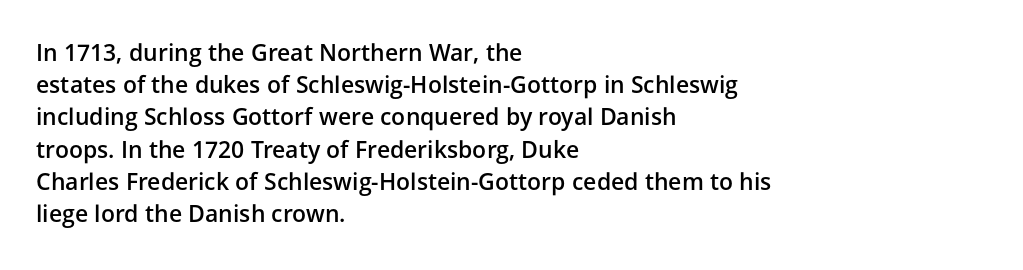
Q: Is the text bold? A: Semi-bold.
Q: Is the text italic (slanted)? A: No, it is upright.
Q: Is the text underlined? A: No.
Q: How is the paragraph aligned? A: Left-aligned.
Q: Is the spacing between letters normal or unusually wide? A: Normal.
Q: Is the spacing between lines tight, normal or loose? A: Normal.
